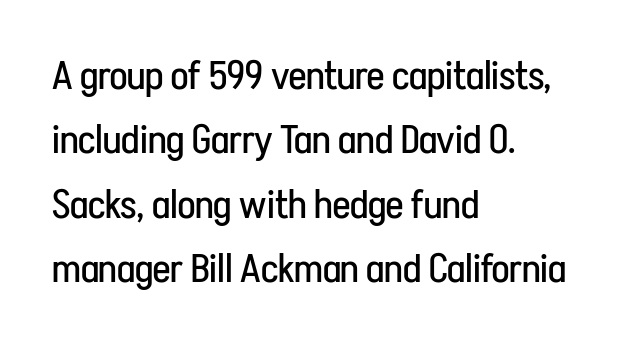
{"serif": "no", "italic": "no", "bold": "no", "weight": "regular", "width": "condensed", "stroke_contrast": "low", "x_height": "medium", "monospaced": "no", "underline": "no", "align": "left", "line_spacing": "normal", "line_spacing_ratio": 1.57, "letter_spacing": "normal", "letter_spacing_em": 0.0, "glyph_px": 41}
